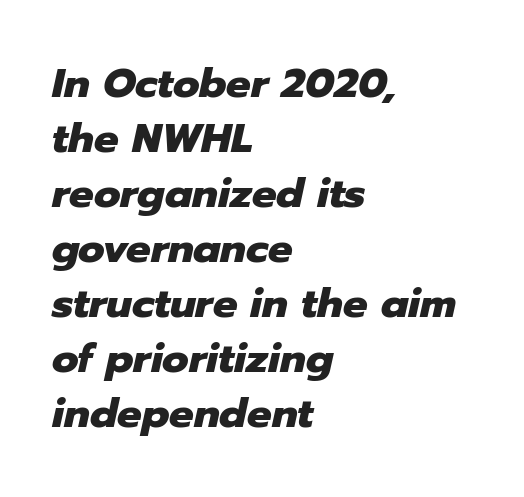
The image shows 41 px heavy type, italic (leaning right); set left-aligned, normal line spacing (1.34x), normal letter spacing, not underlined; low stroke contrast and a medium x-height.
